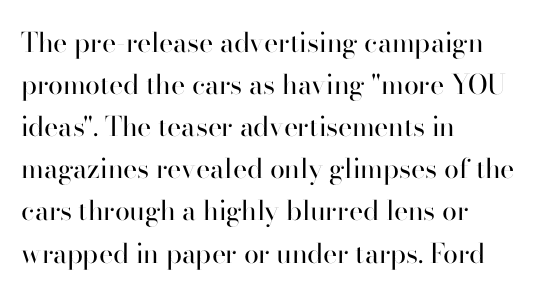
Each new line begins a customary step beneath the previous one. The passage shown is not underscored anywhere. Weight: not bold — regular or lighter. Nope, not italic — everything's standing straight. A classic flush-left, rag-right setting is used for this passage.
